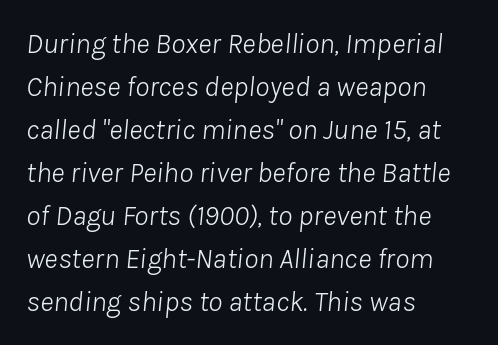
{"italic": "yes", "lean": "right", "slant_degrees": 8, "bold": "no", "weight": "light", "width": "normal", "stroke_contrast": "low", "x_height": "medium", "monospaced": "no", "underline": "no", "align": "left", "line_spacing": "normal", "line_spacing_ratio": 1.48, "letter_spacing": "normal", "letter_spacing_em": 0.0, "glyph_px": 29}
